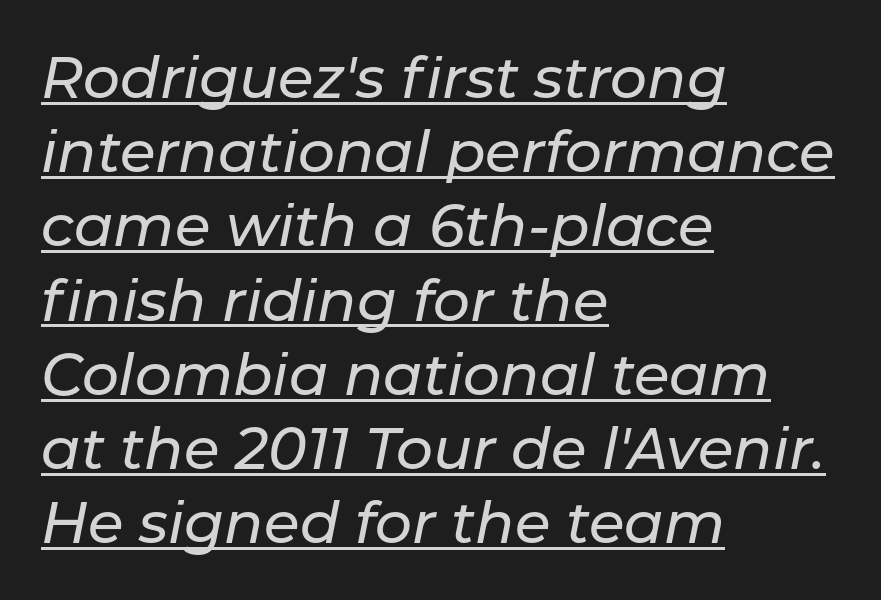
{"italic": "yes", "lean": "right", "slant_degrees": 11, "width": "normal", "stroke_contrast": "low", "x_height": "medium", "monospaced": "no", "underline": "yes", "align": "left", "line_spacing": "normal", "line_spacing_ratio": 1.28, "letter_spacing": "normal", "letter_spacing_em": 0.0, "glyph_px": 58}
